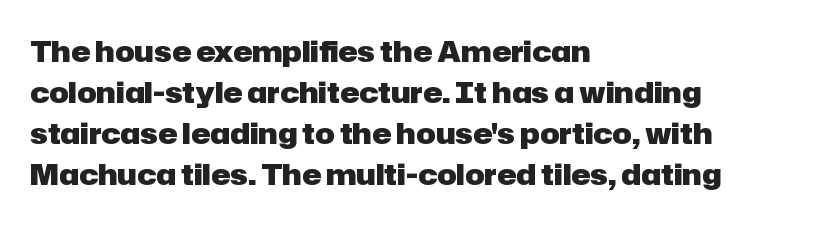
Each letter keeps its own natural width here, so spacing adapts to shape. Bare-footed words on every line. The rendering keeps characters at their native spacing. Is the block centered? No — it sits flush against the left margin.
